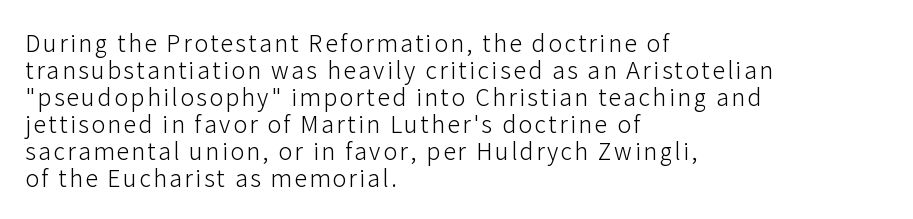
The image shows 23 px text type, upright; set left-aligned, line spacing 1.17x, not underlined.
